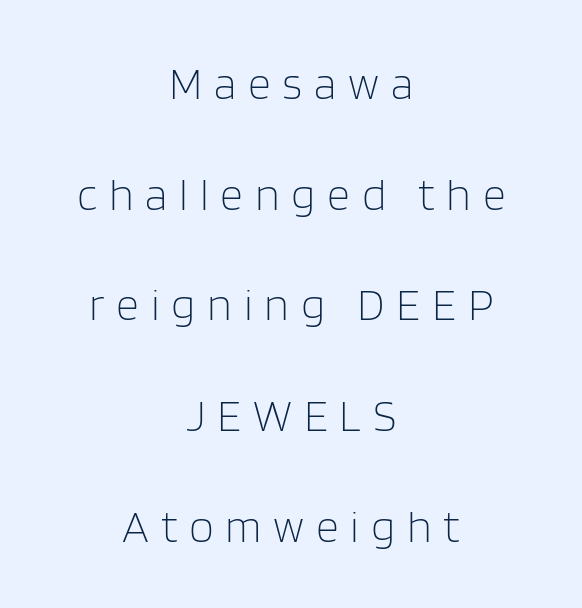
Q: Is the text bold? A: No.
Q: Is the text italic (slanted)? A: No, it is upright.
Q: Is the typeface a serif or a sans-serif typeface? A: Sans-serif.
Q: Is the text underlined? A: No.
Q: How is the paragraph aligned? A: Centered.
Q: Is the spacing between letters normal or unusually wide? A: Unusually wide.
Q: Is the spacing between lines tight, normal or loose? A: Loose.
Q: Width (condensed, normal, or wide)? A: Normal.
Q: Stroke contrast? A: Low.
Q: x-height? A: Large.
Q: Monospaced? A: No.
